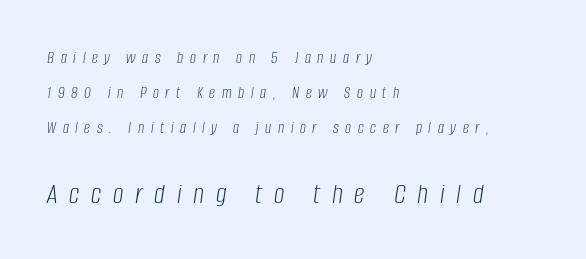
Q: Is the text bold? A: No.
Q: Is the text italic (slanted)? A: Yes, it leans right by about 8 degrees.
Q: Is the text underlined? A: No.
Q: How is the paragraph aligned? A: Left-aligned.
Q: Is the spacing between letters normal or unusually wide? A: Unusually wide.
Q: Is the spacing between lines tight, normal or loose? A: Loose.
Q: Which block of text is set in a larger size, the first (top) or the second (bottom)? A: The second (bottom) one.
Q: Width (condensed, normal, or wide)? A: Condensed.
Q: Stroke contrast? A: Low.
Q: x-height? A: Large.
Q: Monospaced? A: No.
